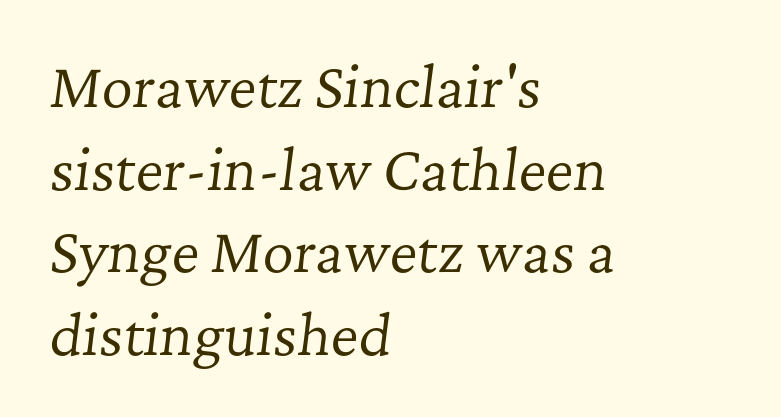
Q: Is the text bold? A: No.
Q: Is the text italic (slanted)? A: Yes, it leans right by about 7 degrees.
Q: Is the typeface a serif or a sans-serif typeface? A: Serif.
Q: Is the text underlined? A: No.
Q: How is the paragraph aligned? A: Left-aligned.
Q: Is the spacing between letters normal or unusually wide? A: Normal.
Q: Is the spacing between lines tight, normal or loose? A: Normal.
Q: Width (condensed, normal, or wide)? A: Normal.
Q: Stroke contrast? A: Low.
Q: x-height? A: Medium.
Q: Monospaced? A: No.
